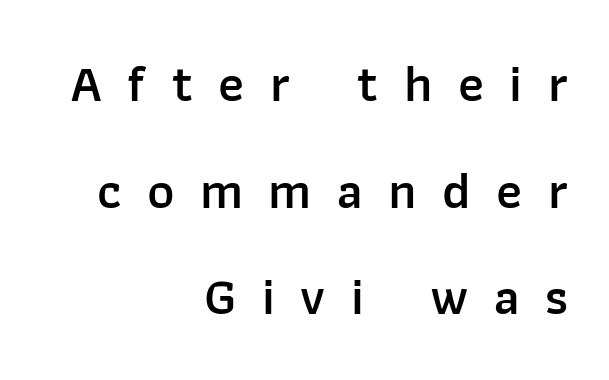
{"serif": "no", "italic": "no", "bold": "semi", "weight": "semibold", "width": "normal", "stroke_contrast": "low", "x_height": "medium", "monospaced": "no", "underline": "no", "align": "right", "line_spacing": "loose", "line_spacing_ratio": 2.05, "letter_spacing": "wide", "letter_spacing_em": 0.49, "glyph_px": 52}
